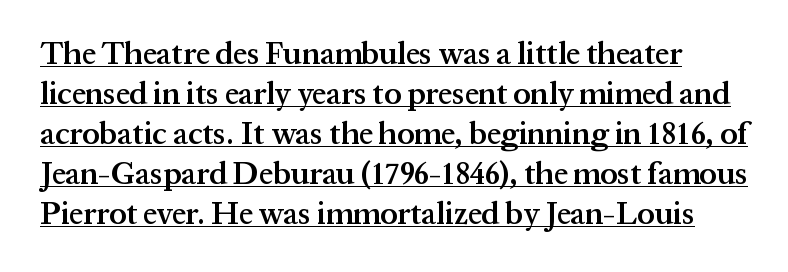
{"serif": "yes", "italic": "no", "bold": "semi", "weight": "semibold", "width": "normal", "stroke_contrast": "medium", "x_height": "medium", "monospaced": "no", "underline": "yes", "line_spacing": "normal", "line_spacing_ratio": 1.29, "letter_spacing": "normal", "letter_spacing_em": 0.0, "glyph_px": 31}
